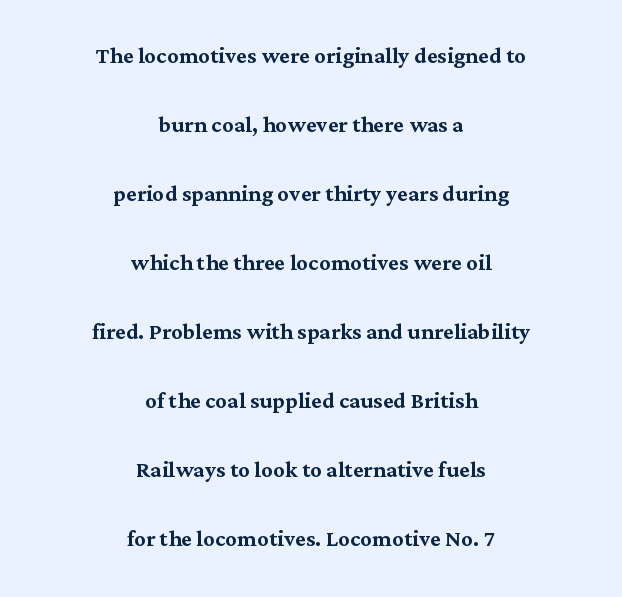
Q: Is the text italic (slanted)? A: No, it is upright.
Q: Is the typeface a serif or a sans-serif typeface? A: Serif.
Q: Is the text underlined? A: No.
Q: How is the paragraph aligned? A: Centered.
Q: Is the spacing between letters normal or unusually wide? A: Normal.
Q: Is the spacing between lines tight, normal or loose? A: Loose.
Q: Width (condensed, normal, or wide)? A: Normal.
Q: Stroke contrast? A: Medium.
Q: x-height? A: Medium.
Q: Monospaced? A: No.
